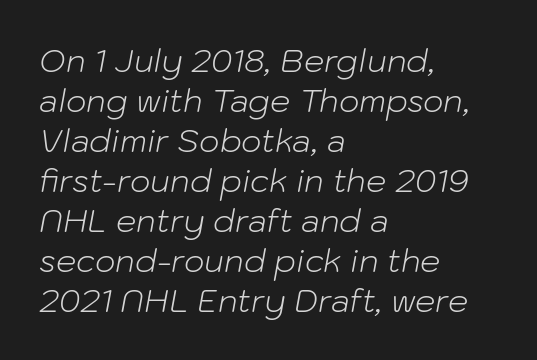
The image shows 32 px light type, italic (leaning right); set left-aligned, normal line spacing (1.25x), normal letter spacing, not underlined; low stroke contrast and a medium x-height.
